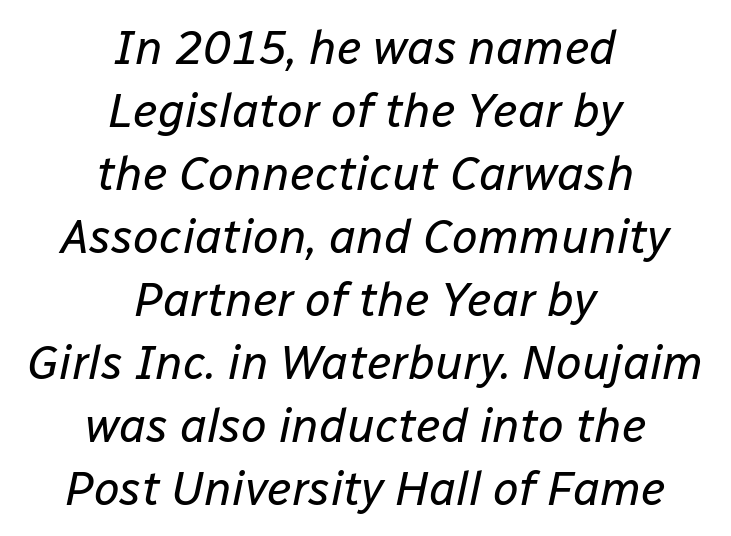
The image shows 47 px regular-weight type, italic (leaning right); set centered, normal line spacing (1.34x), normal letter spacing, not underlined; low stroke contrast and a medium x-height.
